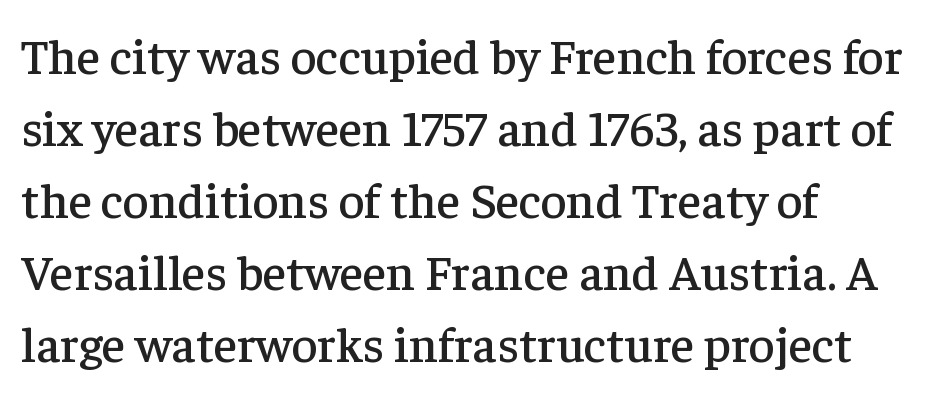
Typographically, this falls in the serif category. Short and long lines alike share a common starting point at left. Underlining? Definitely not there. The rows are spaced the way most documents space them. Proportional: the letters do not fall into vertical columns.
